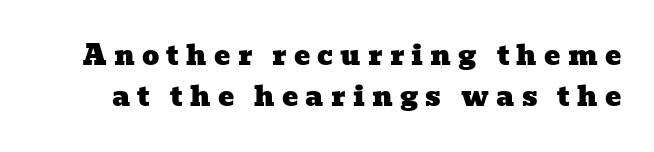
The image shows 27 px text type; set normal line spacing (1.51x), unusually wide letter spacing (+0.27 em), not underlined.
